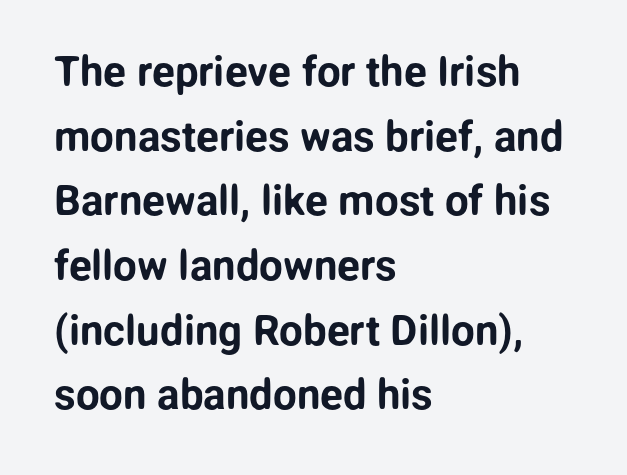
The image shows 42 px sans-serif type, upright; set left-aligned, normal line spacing (1.54x), normal letter spacing, not underlined; low stroke contrast and a medium x-height.
